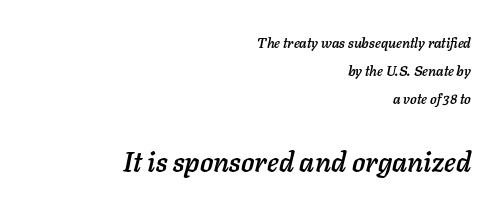
Q: Is the text italic (slanted)? A: Yes, it leans right by about 11 degrees.
Q: Is the text underlined? A: No.
Q: How is the paragraph aligned? A: Right-aligned.
Q: Is the spacing between letters normal or unusually wide? A: Normal.
Q: Is the spacing between lines tight, normal or loose? A: Loose.
Q: Which block of text is set in a larger size, the first (top) or the second (bottom)? A: The second (bottom) one.
Q: Width (condensed, normal, or wide)? A: Normal.
Q: Stroke contrast? A: Low.
Q: x-height? A: Medium.
Q: Monospaced? A: No.
